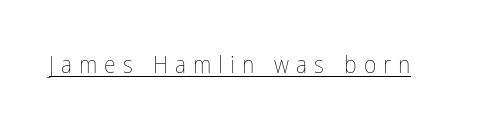
Q: Is the text bold? A: No.
Q: Is the text italic (slanted)? A: No, it is upright.
Q: Is the text underlined? A: Yes.
Q: Is the spacing between letters normal or unusually wide? A: Unusually wide.
